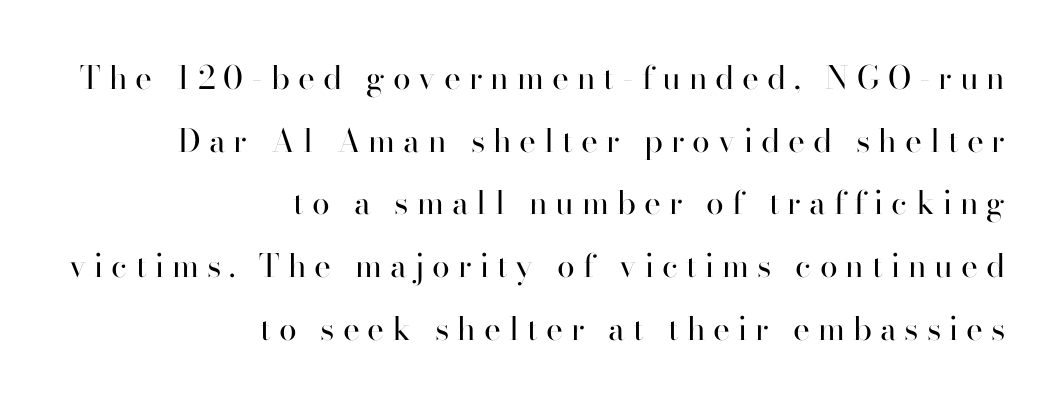
{"serif": "no", "italic": "no", "bold": "no", "weight": "regular", "width": "normal", "stroke_contrast": "high", "x_height": "small", "monospaced": "no", "underline": "no", "align": "right", "line_spacing": "loose", "line_spacing_ratio": 1.96, "letter_spacing": "wide", "letter_spacing_em": 0.25, "glyph_px": 32}
